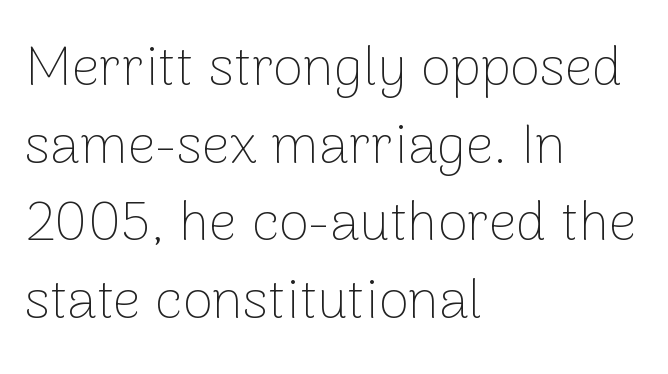
{"serif": "no", "italic": "no", "bold": "no", "weight": "thin", "width": "normal", "stroke_contrast": "low", "x_height": "medium", "monospaced": "no", "underline": "no", "align": "left", "line_spacing": "normal", "line_spacing_ratio": 1.41, "letter_spacing": "normal", "letter_spacing_em": 0.0, "glyph_px": 55}
